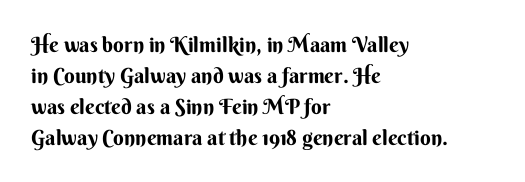
The image shows 21 px bold type, upright; set left-aligned, normal line spacing (1.47x), normal letter spacing, not underlined.
